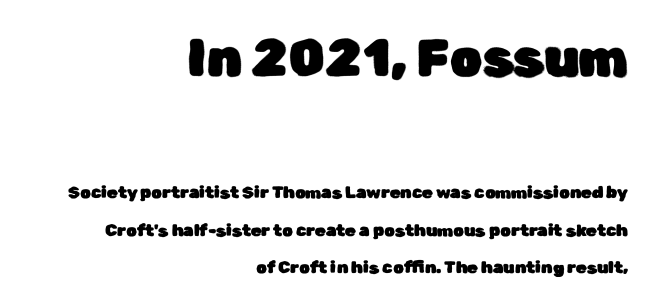
There is no visible air inserted between adjacent glyphs. The lines are spread far apart with generous leading. Plain, unruled lines of type. The rendering uses natural spacing where letterforms have individual widths.
